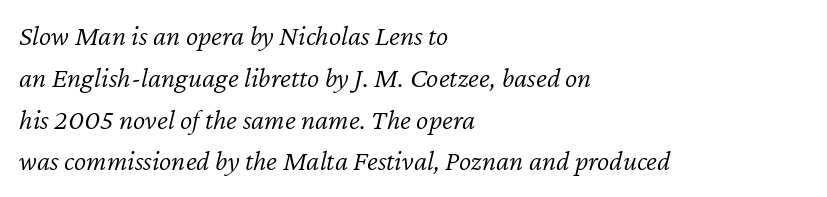
{"italic": "yes", "lean": "right", "slant_degrees": 12, "bold": "no", "weight": "light", "width": "normal", "stroke_contrast": "low", "x_height": "medium", "monospaced": "no", "underline": "no", "align": "left", "line_spacing": "normal", "line_spacing_ratio": 1.44, "letter_spacing": "normal", "letter_spacing_em": 0.0, "glyph_px": 29}
